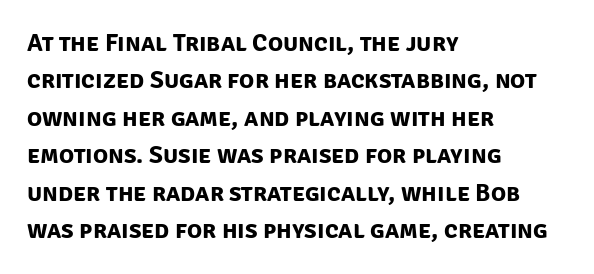
The glyphs have the mass of a bold cut. The vertical gap from one line to the next is medium. The passage shown is not underscored anywhere. Default kerning and tracking; the words read as compact shapes. Line starts are locked; line ends wander.
